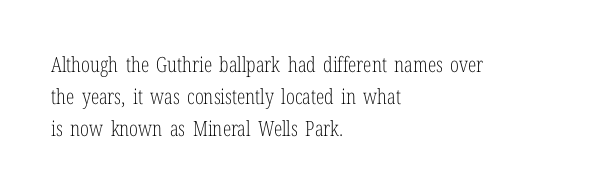
The image shows 21 px text type, upright; set left-aligned, normal line spacing (1.52x), normal letter spacing, not underlined.
